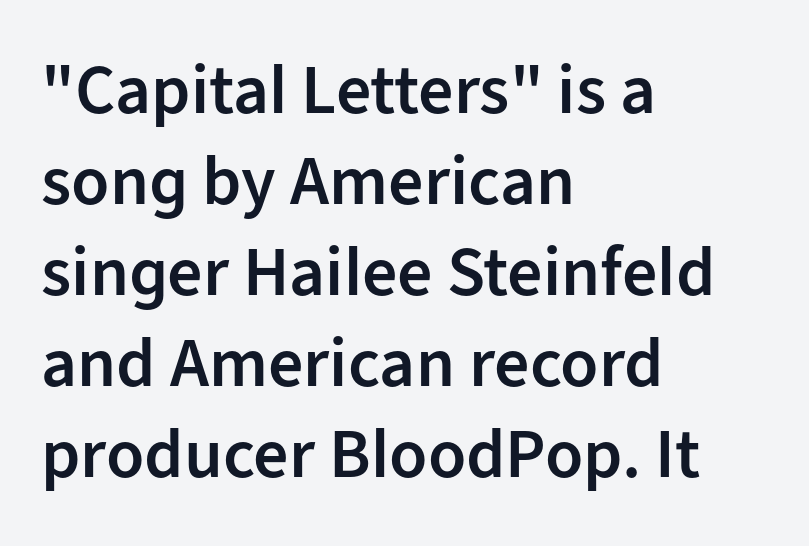
Regarding leading, the lines here are spaced in the standard way. The paragraph has a hard left edge and a soft right edge. Its strokes are somewhat broadened, the hallmark of semibold type. Is this a fixed-width face? No — the glyphs have proportional, varying widths. Underlining? Definitely not there.
